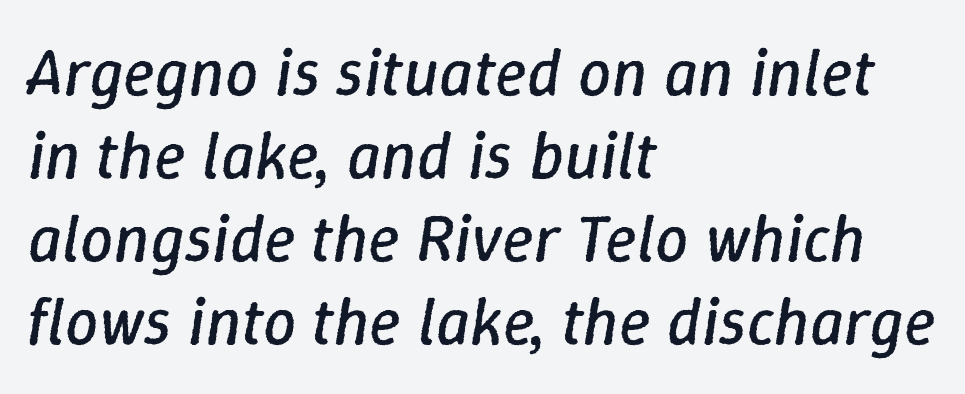
Q: Is the text bold? A: No.
Q: Is the text italic (slanted)? A: Yes, it leans right by about 9 degrees.
Q: Is the text underlined? A: No.
Q: How is the paragraph aligned? A: Left-aligned.
Q: Is the spacing between letters normal or unusually wide? A: Normal.
Q: Is the spacing between lines tight, normal or loose? A: Normal.
Q: Width (condensed, normal, or wide)? A: Normal.
Q: Stroke contrast? A: Low.
Q: x-height? A: Medium.
Q: Monospaced? A: No.
